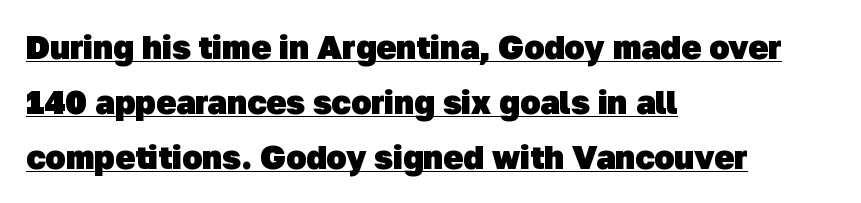
{"serif": "no", "bold": "yes", "weight": "heavy", "width": "normal", "stroke_contrast": "low", "x_height": "medium", "monospaced": "no", "underline": "yes", "align": "left", "line_spacing": "normal", "line_spacing_ratio": 1.66, "letter_spacing": "normal", "letter_spacing_em": 0.0, "glyph_px": 33}
